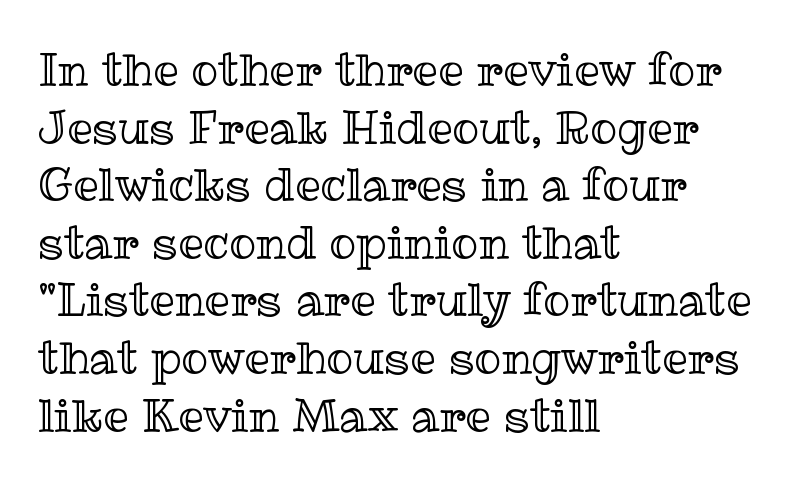
{"italic": "no", "width": "normal", "x_height": "medium", "monospaced": "no", "underline": "no", "align": "left", "line_spacing": "normal", "line_spacing_ratio": 1.28, "letter_spacing": "normal", "letter_spacing_em": 0.0, "glyph_px": 45}
